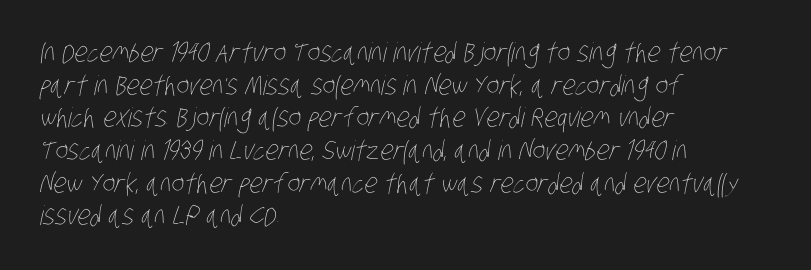
The image shows 27 px text type; set left-aligned, line spacing 1.21x, normal letter spacing, not underlined.
